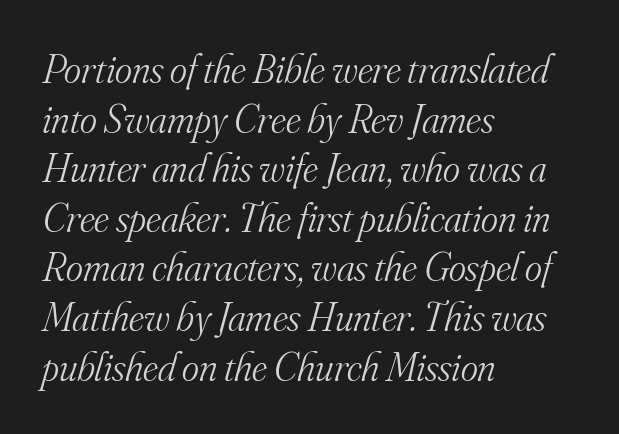
The image shows 41 px light serif type, italic (leaning right); set left-aligned, line spacing 1.21x, normal letter spacing, not underlined; medium stroke contrast and a small x-height.
